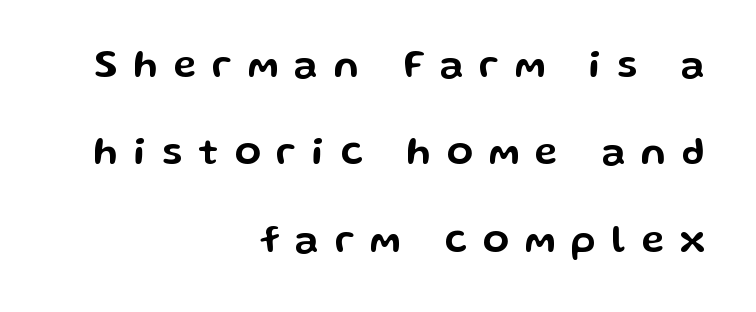
Only glyphs here, with clear space below each row. The lettering holds an erect, upright posture throughout. Does extra space separate the letters? Yes, quite a lot of it. This is sans-serif lettering, the kind often seen on screens and signage. The paragraph has a hard right edge and a soft left edge. Airy leading.
